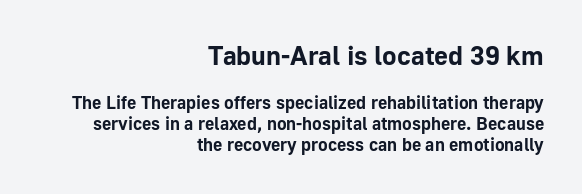
The image shows 27 px bold type, upright; set right-aligned, line spacing 1.17x, normal letter spacing, not underlined; the first (top) block is 1.5x larger.
